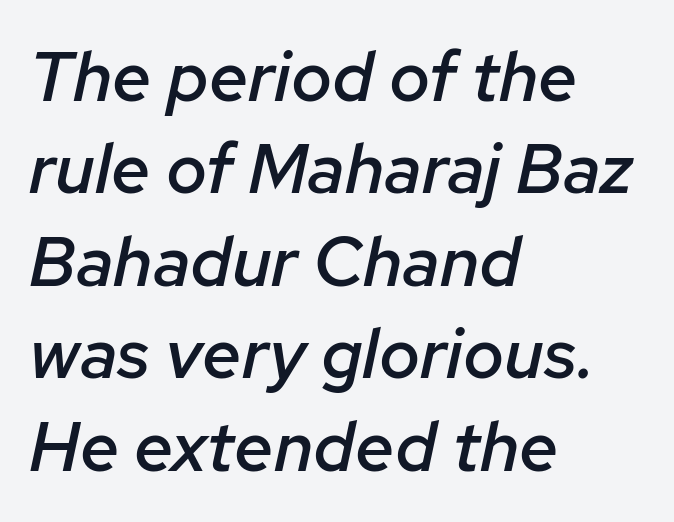
Descenders are the only things crossing below the line. A classic flush-left, rag-right setting is used for this passage. Caption: standard tracking, unaltered. This sample uses an oblique cut, with every glyph tilted off the vertical. Spacing verdict: proportional, widths tailored to each character. Typesetter's note: demi weight, one step under bold.
